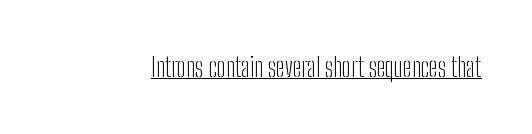
Q: Is the text bold? A: No.
Q: Is the text italic (slanted)? A: No, it is upright.
Q: Is the text underlined? A: Yes.
Q: Is the spacing between letters normal or unusually wide? A: Normal.
